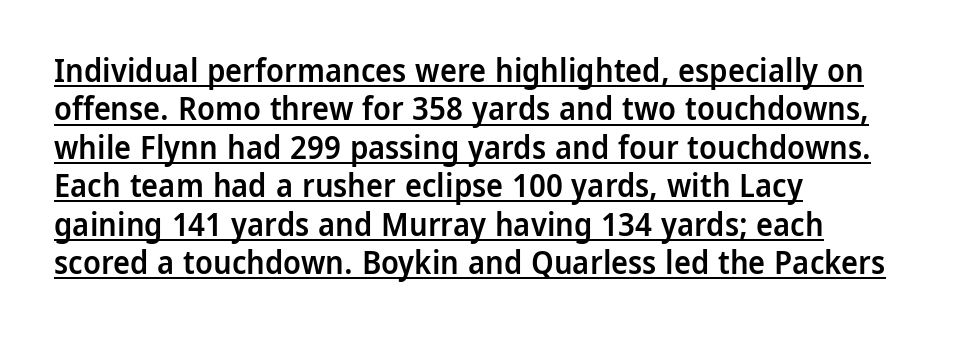
The image shows 32 px semibold sans-serif type, upright; set left-aligned, line spacing 1.2x, normal letter spacing, underlined; low stroke contrast and a medium x-height.
